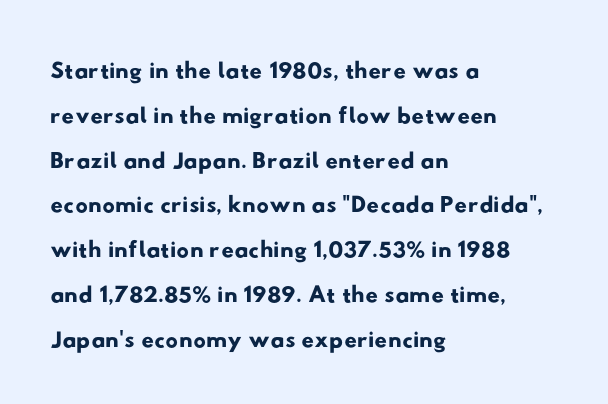
Each line starts at the same left margin while the right side varies. Note: no serifs on the glyphs. Just letters on the line, the space beneath them empty. Proportional: the letters do not fall into vertical columns. Look at the tracking — it's just the regular setting, nothing added.
